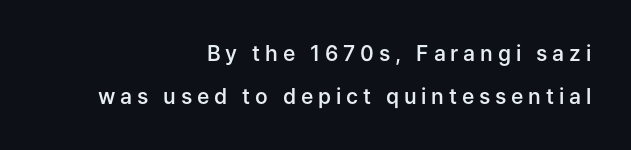
Q: Is the text bold? A: Semi-bold.
Q: Is the text italic (slanted)? A: No, it is upright.
Q: Is the text underlined? A: No.
Q: How is the paragraph aligned? A: Right-aligned.
Q: Is the spacing between letters normal or unusually wide? A: Unusually wide.
Q: Is the spacing between lines tight, normal or loose? A: Loose.
